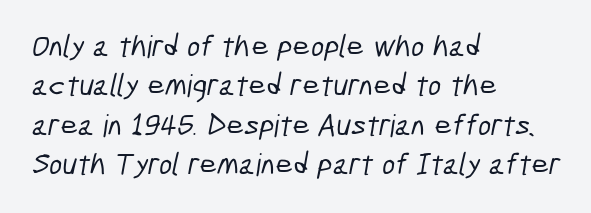
Every row of glyphs begins at an identical x-position on the left. These lines are rendered in a variable-pitch font. Are there feet on the stems? There aren't — it's a sans. The horizontal fit of the characters is conventional and even. Underlining? Definitely not there. The vertical gap from one line to the next is medium.
